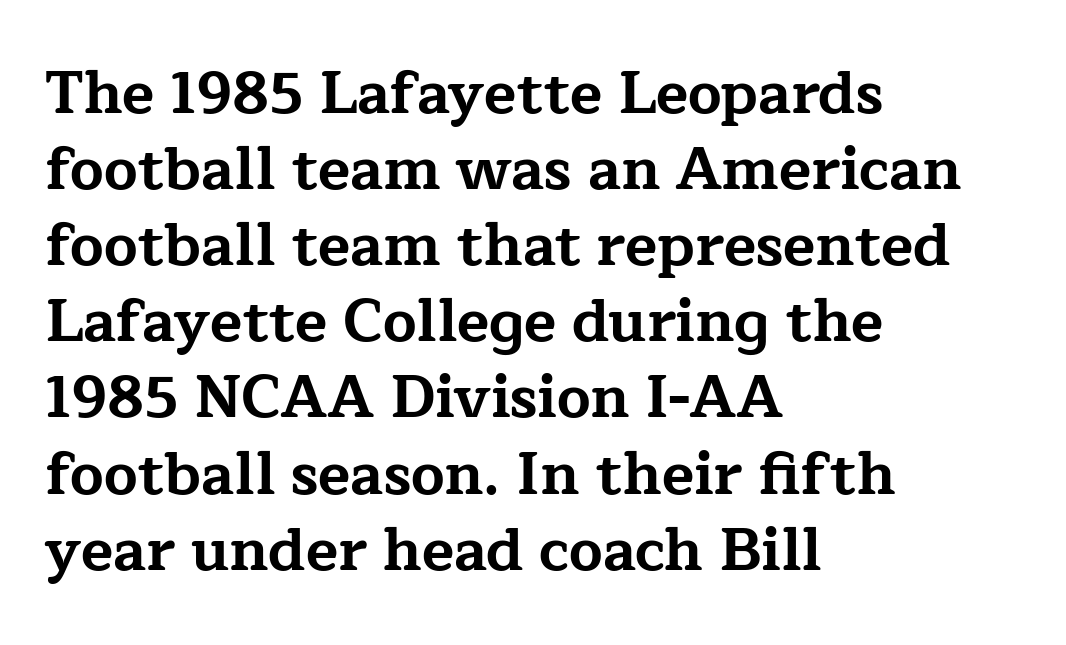
The axis of the letterforms is exactly vertical. The passage shown stacks its lines at a standard gap. Strong, thick strokes mark this as bold type. Observe the serifs anchoring each vertical stroke in this sample.
